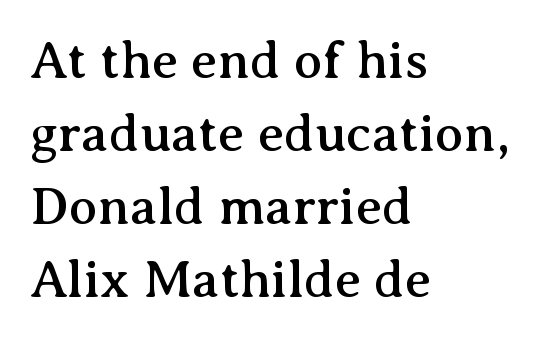
Q: Is the text italic (slanted)? A: No, it is upright.
Q: Is the typeface a serif or a sans-serif typeface? A: Serif.
Q: Is the text underlined? A: No.
Q: How is the paragraph aligned? A: Left-aligned.
Q: Is the spacing between letters normal or unusually wide? A: Normal.
Q: Is the spacing between lines tight, normal or loose? A: Normal.
Q: Width (condensed, normal, or wide)? A: Normal.
Q: Stroke contrast? A: Medium.
Q: x-height? A: Medium.
Q: Monospaced? A: No.
